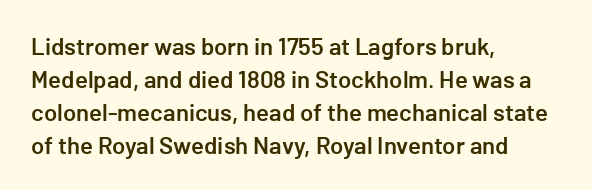
Leading: standard. The passage shown is semibold, sitting just below true bold. Descenders are the only things crossing below the line. Inter-character spacing is left at the font's built-in metrics. Notice how the stems are strictly vertical — no italics here.
